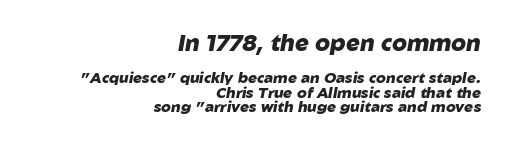
{"italic": "yes", "lean": "right", "slant_degrees": 10, "bold": "yes", "underline": "no", "align": "right", "line_spacing": "tight", "line_spacing_ratio": 0.96, "letter_spacing": "normal", "letter_spacing_em": 0.0, "larger_block": "first", "size_ratio": 1.53, "glyph_px": 23}
